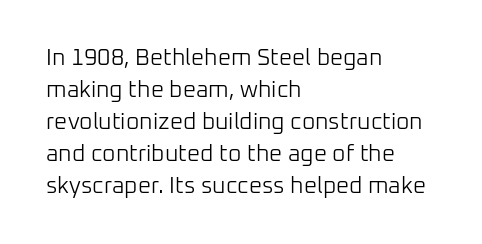
Q: Is the text bold? A: No.
Q: Is the text italic (slanted)? A: No, it is upright.
Q: Is the text underlined? A: No.
Q: How is the paragraph aligned? A: Left-aligned.
Q: Is the spacing between letters normal or unusually wide? A: Normal.
Q: Is the spacing between lines tight, normal or loose? A: Normal.
